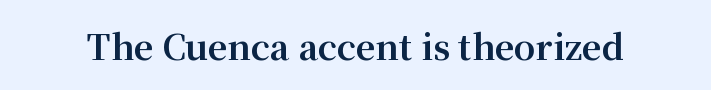
Here the designer chose a conventional face with non-uniform glyph widths. This sample uses an upright cut, with every glyph sitting square on the baseline. Just letters on the line, the space beneath them empty. The font family rendered here belongs to the serif group. Letter spacing: default. The font is running at its bold setting.
